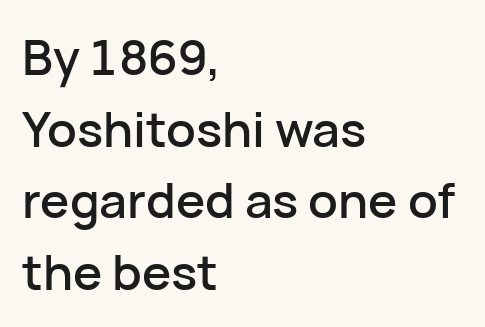
Notice how descenders clear the ascenders below comfortably — that's standard leading. The paragraph has a hard left edge and a soft right edge. Descenders hang freely into open space. A roman cut, with each character standing at attention. Caption: standard tracking, unaltered. Are there feet on the stems? There aren't — it's a sans.
